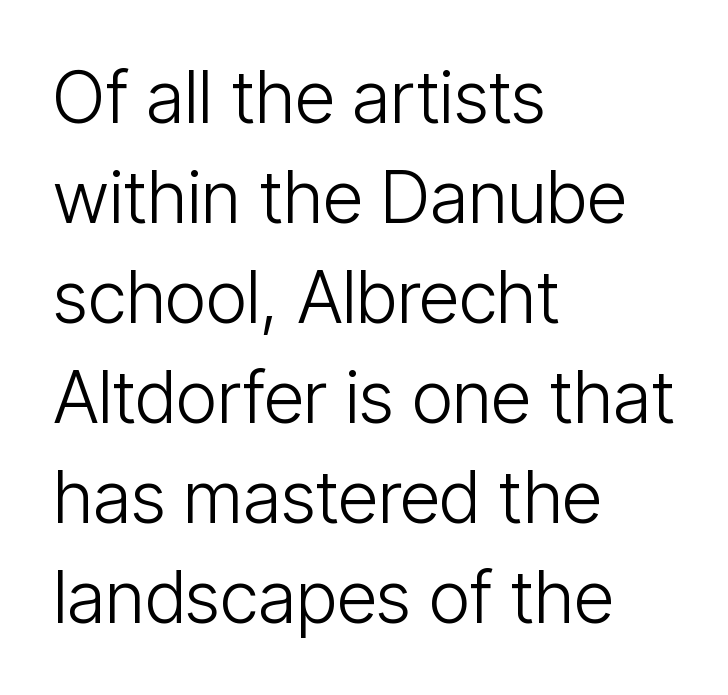
Does extra space separate the letters? No, they use regular spacing. Do the characters align in a grid? No, the font is proportional. Typographically, this falls in the sans-serif category. Heft: none added — not bold. Line beginnings align vertically; line endings do not.
